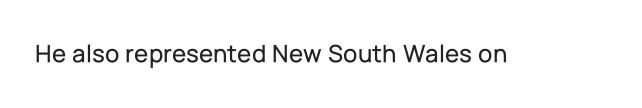
Is there any slant? The stems are plumb. Descenders are the only things crossing below the line. The line texture is even and compact thanks to regular tracking.
